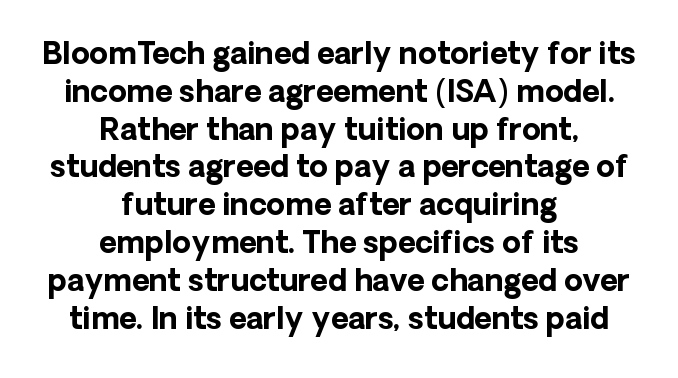
Q: Is the text bold? A: Yes.
Q: Is the text italic (slanted)? A: No, it is upright.
Q: Is the typeface a serif or a sans-serif typeface? A: Sans-serif.
Q: Is the text underlined? A: No.
Q: How is the paragraph aligned? A: Centered.
Q: Is the spacing between letters normal or unusually wide? A: Normal.
Q: Is the spacing between lines tight, normal or loose? A: Normal.
Q: Width (condensed, normal, or wide)? A: Normal.
Q: Stroke contrast? A: Low.
Q: x-height? A: Medium.
Q: Monospaced? A: No.
